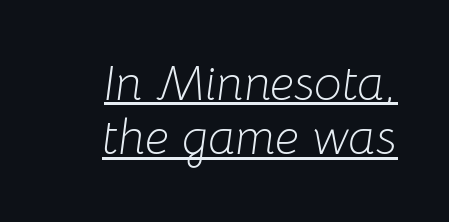
{"italic": "yes", "lean": "right", "slant_degrees": 8, "bold": "no", "weight": "light", "width": "normal", "stroke_contrast": "low", "x_height": "medium", "monospaced": "no", "underline": "yes", "line_spacing": "tight", "line_spacing_ratio": 1.11, "letter_spacing": "normal", "letter_spacing_em": 0.0, "glyph_px": 49}
